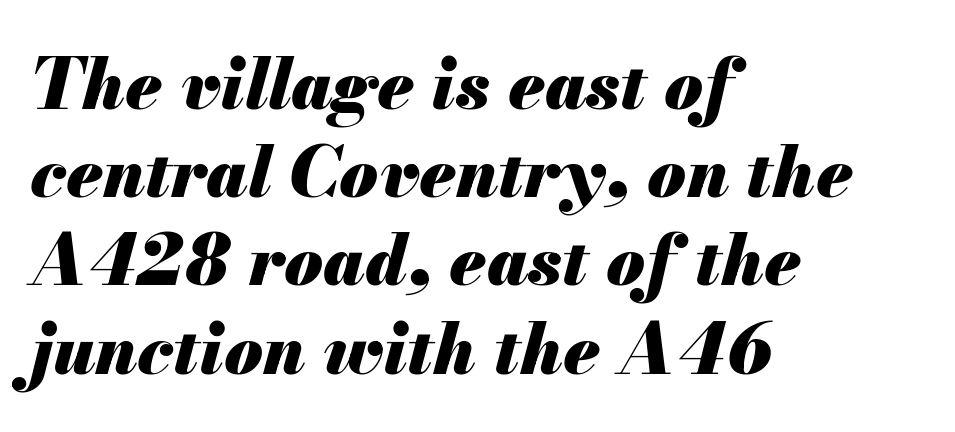
{"italic": "yes", "lean": "right", "slant_degrees": 13, "bold": "yes", "weight": "heavy", "width": "normal", "stroke_contrast": "medium", "x_height": "small", "monospaced": "no", "underline": "no", "align": "left", "line_spacing": "normal", "line_spacing_ratio": 1.26, "letter_spacing": "normal", "letter_spacing_em": 0.0, "glyph_px": 70}
